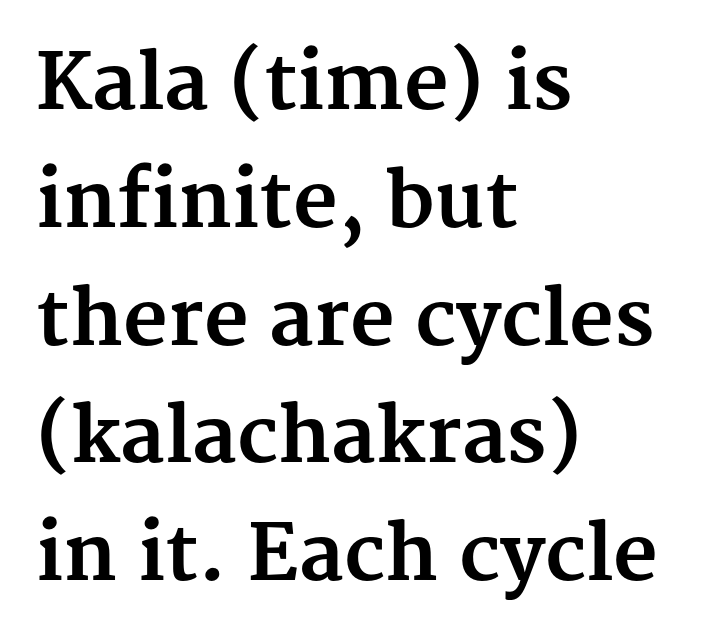
The image shows 77 px bold serif type, upright; set left-aligned, normal line spacing (1.53x), normal letter spacing, not underlined; medium stroke contrast and a medium x-height.
